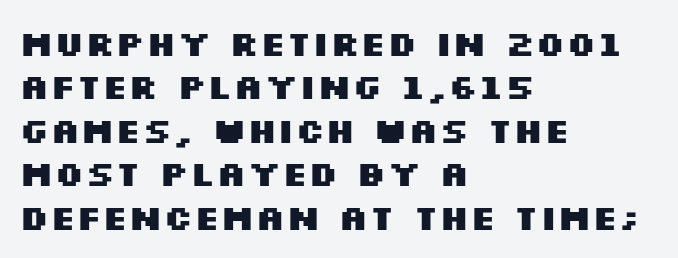
{"serif": "no", "italic": "no", "bold": "yes", "weight": "heavy", "width": "wide", "stroke_contrast": "medium", "x_height": "large", "monospaced": "no", "underline": "no", "align": "left", "line_spacing_ratio": 1.24, "letter_spacing": "normal", "letter_spacing_em": 0.0, "glyph_px": 35}
